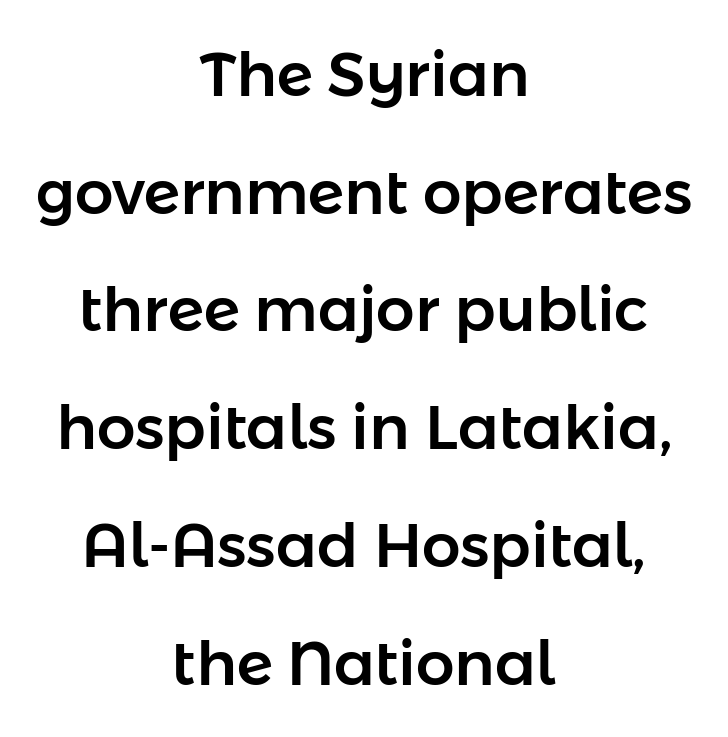
The image shows 61 px sans-serif type, upright; set centered, loose line spacing (1.93x), normal letter spacing, not underlined; low stroke contrast and a medium x-height.
